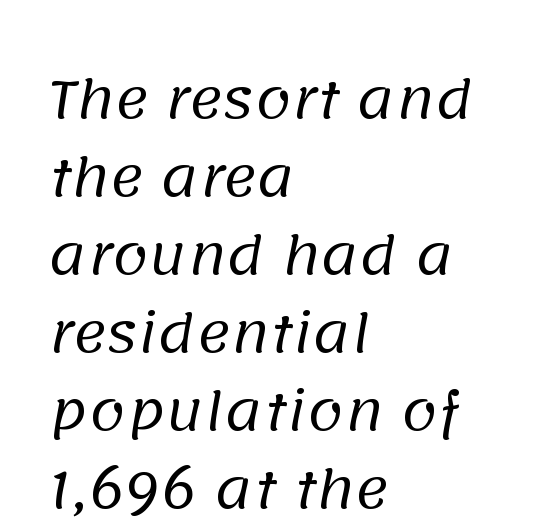
You can tell from the bare stems that sans-serif type was used. Weight: regular or lighter. The horizontal fit of the characters is conventional and even. Teacher's note: observe the even left margin — that is flush-left alignment. The area under the type is left untouched. Rows of type keep a routine distance in the vertical direction.
